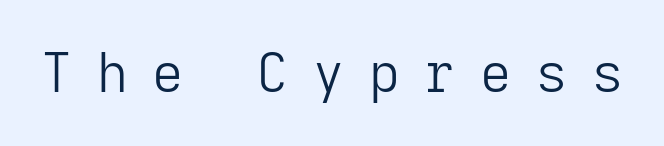
Q: Is the text bold? A: No.
Q: Is the text italic (slanted)? A: No, it is upright.
Q: Is the typeface a serif or a sans-serif typeface? A: Sans-serif.
Q: Is the text underlined? A: No.
Q: Is the spacing between letters normal or unusually wide? A: Unusually wide.
Q: Width (condensed, normal, or wide)? A: Normal.
Q: Stroke contrast? A: Low.
Q: x-height? A: Medium.
Q: Monospaced? A: No.
